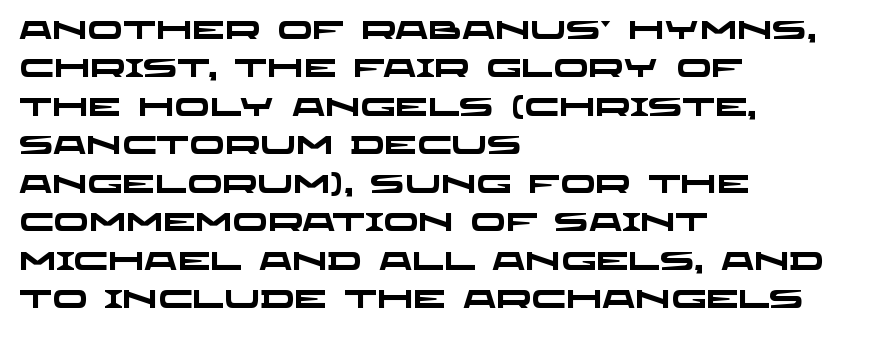
Check the space under the baseline: it is left empty. Spacing between characters is what you'd get straight out of the box. If you measured baseline to baseline, you'd find a middling distance. As a designer I'd log this as weight 700, bold. The paragraph shown leans on its left margin.
